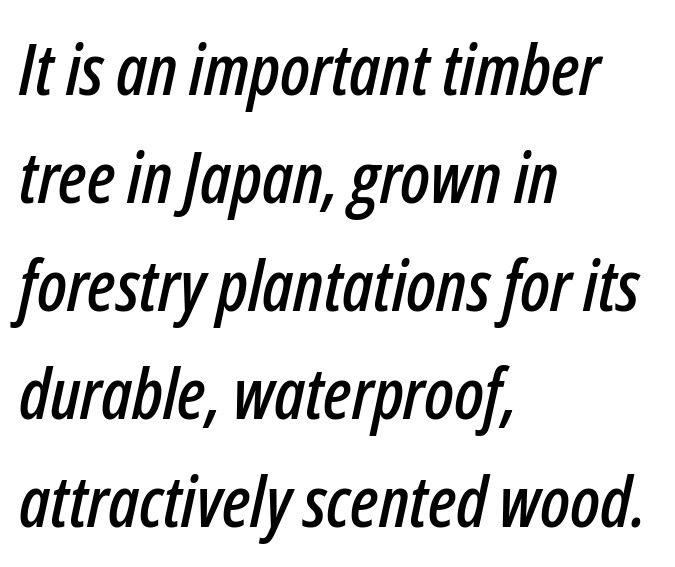
Students, observe: this is what conventionally led text looks like. Reading down the block, your eye returns to a fixed left position each line. Glance below the letters and you will spot only blank space. Compared with typical body copy, the letter spacing here is the same. Each letter keeps its own natural width here, so spacing adapts to shape. If you drew a line through each stem, it would be angled.
